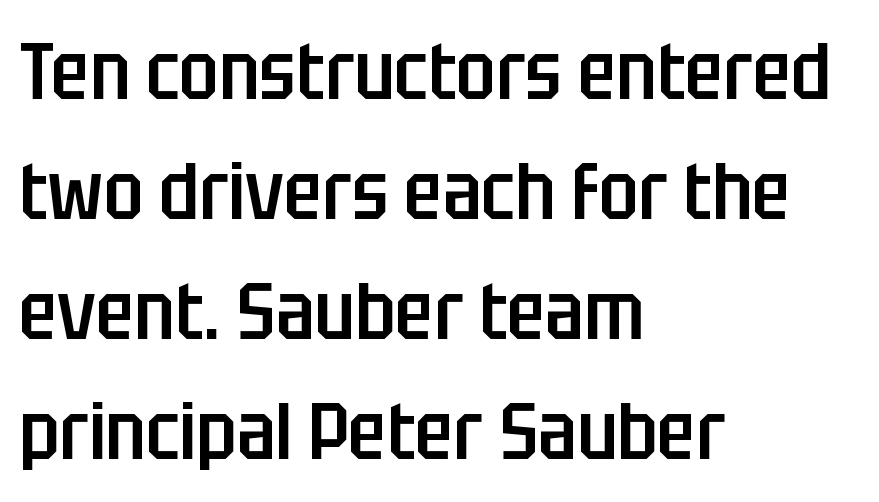
Normally led — the rows are evenly, conventionally spaced. The compositor pushed each line to the left boundary. This sample uses an upright cut, with every glyph sitting square on the baseline. Nothing sits at the stroke ends, so this counts as sans-serif. Compared with an ordinary text face, these strokes are moderately heavier — a semibold.
